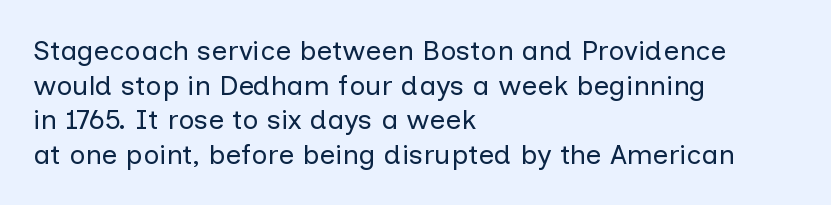
Weight: in the light-to-regular range. The designer went with a sans here, leaving each stem footless. Descenders are the only things crossing below the line. Line starts are locked; line ends wander.
